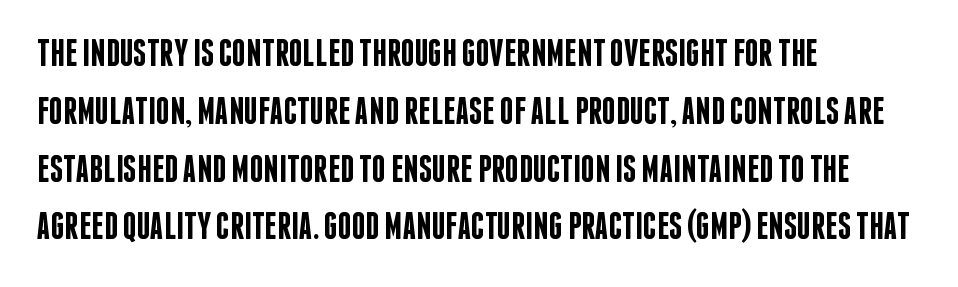
The image shows 38 px semibold, condensed sans-serif type, upright; set left-aligned, normal line spacing (1.52x), normal letter spacing, not underlined; low stroke contrast and a large x-height.
